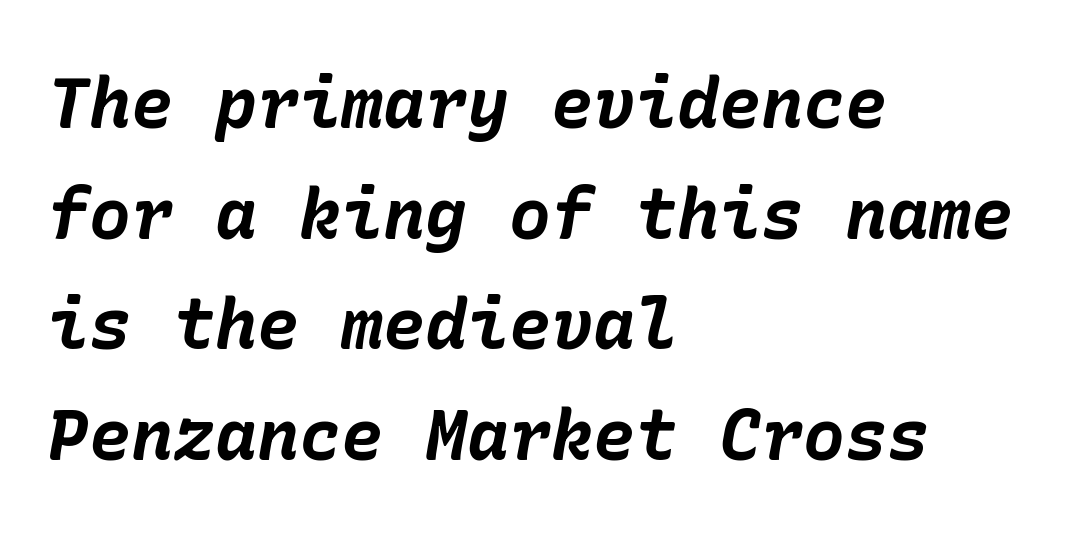
Q: Is the text bold? A: Yes.
Q: Is the text italic (slanted)? A: Yes, it leans right by about 10 degrees.
Q: Is the text underlined? A: No.
Q: How is the paragraph aligned? A: Left-aligned.
Q: Is the spacing between letters normal or unusually wide? A: Normal.
Q: Is the spacing between lines tight, normal or loose? A: Normal.
Q: Width (condensed, normal, or wide)? A: Normal.
Q: Stroke contrast? A: Low.
Q: x-height? A: Medium.
